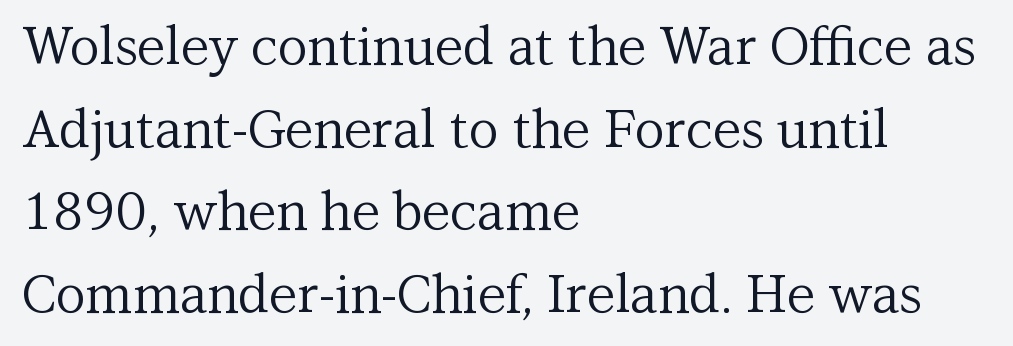
Q: Is the text bold? A: No.
Q: Is the text italic (slanted)? A: No, it is upright.
Q: Is the typeface a serif or a sans-serif typeface? A: Serif.
Q: Is the text underlined? A: No.
Q: How is the paragraph aligned? A: Left-aligned.
Q: Is the spacing between letters normal or unusually wide? A: Normal.
Q: Is the spacing between lines tight, normal or loose? A: Normal.
Q: Width (condensed, normal, or wide)? A: Normal.
Q: Stroke contrast? A: Medium.
Q: x-height? A: Medium.
Q: Monospaced? A: No.
